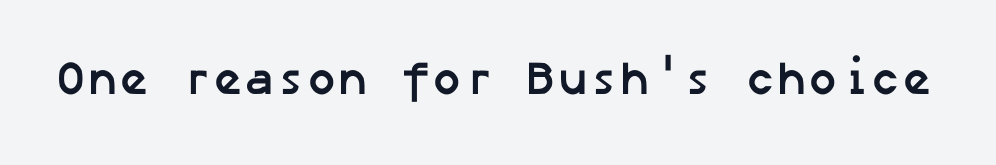
{"serif": "no", "bold": "yes", "weight": "semibold", "width": "normal", "stroke_contrast": "low", "x_height": "medium", "underline": "no", "letter_spacing": "normal", "letter_spacing_em": 0.0, "glyph_px": 47}
